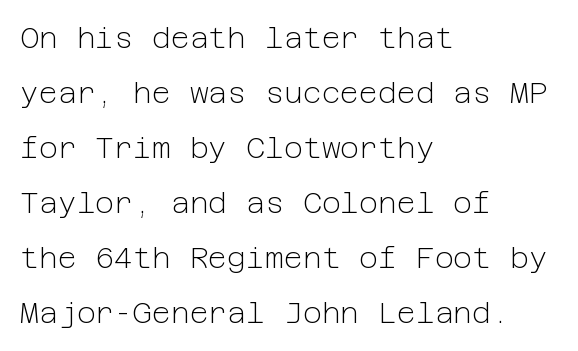
{"serif": "no", "italic": "no", "bold": "no", "weight": "light", "width": "normal", "stroke_contrast": "low", "x_height": "medium", "underline": "no", "align": "left", "line_spacing": "loose", "line_spacing_ratio": 1.9, "letter_spacing": "normal", "letter_spacing_em": 0.0, "glyph_px": 29}
